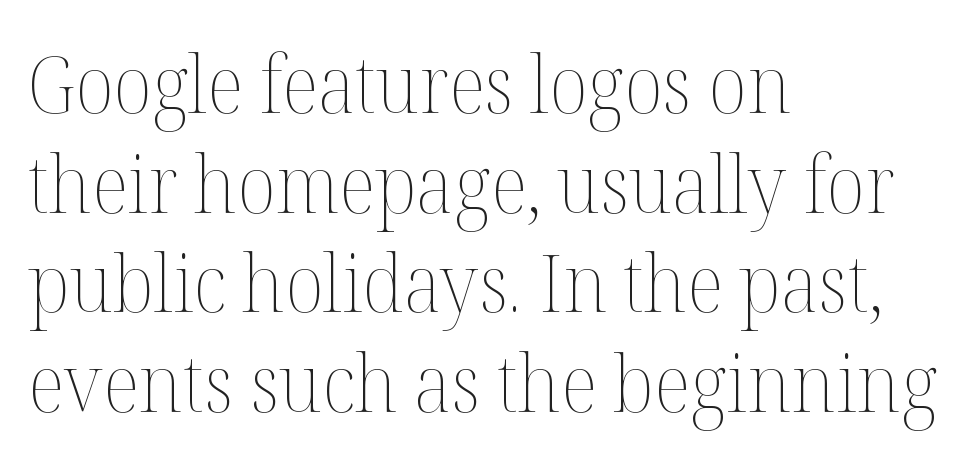
Q: Is the text bold? A: No.
Q: Is the text italic (slanted)? A: No, it is upright.
Q: Is the text underlined? A: No.
Q: How is the paragraph aligned? A: Left-aligned.
Q: Is the spacing between letters normal or unusually wide? A: Normal.
Q: Is the spacing between lines tight, normal or loose? A: Normal.
Q: Width (condensed, normal, or wide)? A: Normal.
Q: Stroke contrast? A: Medium.
Q: x-height? A: Medium.
Q: Monospaced? A: No.
